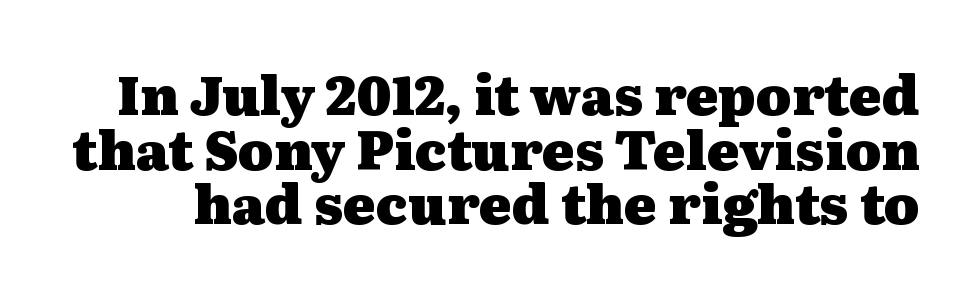
Note the varied advance widths — an 'i' is clearly narrower than an 'm'. These lines huddle together more closely than default settings would place them. To sum up the face: it has serifs. Each row of text sits above clean, open space.
